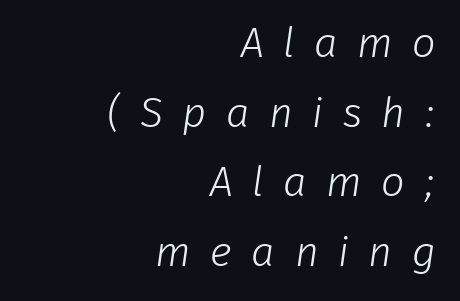
Q: Is the text bold? A: No.
Q: Is the typeface a serif or a sans-serif typeface? A: Sans-serif.
Q: Is the text underlined? A: No.
Q: How is the paragraph aligned? A: Right-aligned.
Q: Is the spacing between letters normal or unusually wide? A: Unusually wide.
Q: Is the spacing between lines tight, normal or loose? A: Normal.
Q: Width (condensed, normal, or wide)? A: Normal.
Q: Stroke contrast? A: Low.
Q: x-height? A: Medium.
Q: Monospaced? A: No.
